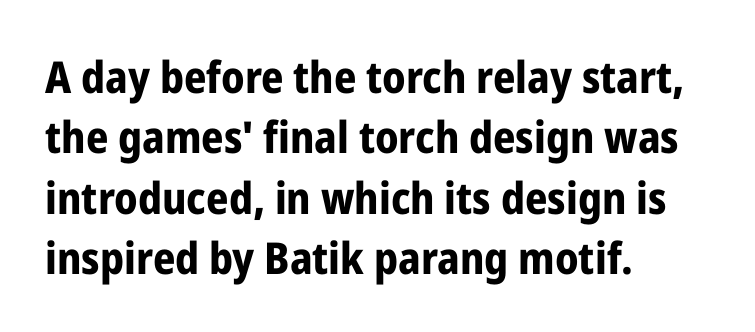
Q: Is the text bold? A: Yes.
Q: Is the text italic (slanted)? A: No, it is upright.
Q: Is the typeface a serif or a sans-serif typeface? A: Sans-serif.
Q: Is the text underlined? A: No.
Q: How is the paragraph aligned? A: Left-aligned.
Q: Is the spacing between letters normal or unusually wide? A: Normal.
Q: Is the spacing between lines tight, normal or loose? A: Normal.
Q: Width (condensed, normal, or wide)? A: Condensed.
Q: Stroke contrast? A: Low.
Q: x-height? A: Medium.
Q: Monospaced? A: No.
